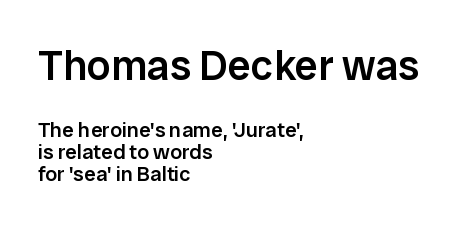
The image shows 42 px semibold sans-serif type, upright; set left-aligned, tight line spacing (1.05x), normal letter spacing, not underlined; the first (top) block is 2.0x larger; low stroke contrast and a medium x-height.
